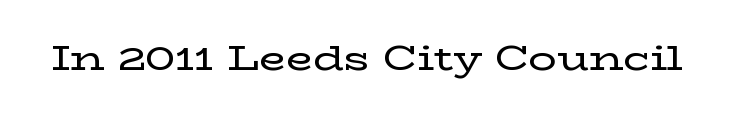
Is the letter spacing exaggerated? No — it looks like the ordinary default. It's the straight-up-and-down kind of type. Note the varied advance widths — an 'i' is clearly narrower than an 'm'. This is serif lettering, the kind often seen in printed books.
